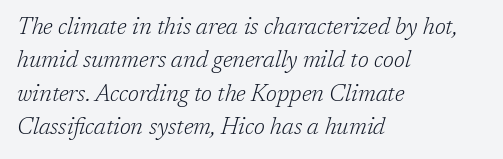
{"italic": "yes", "lean": "right", "slant_degrees": 17, "bold": "no", "underline": "no", "align": "left", "line_spacing": "normal", "line_spacing_ratio": 1.45, "letter_spacing": "normal", "letter_spacing_em": 0.0, "glyph_px": 23}
